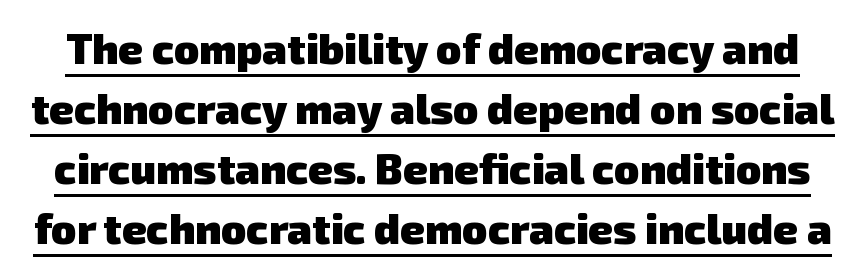
{"serif": "no", "bold": "yes", "weight": "heavy", "width": "normal", "stroke_contrast": "low", "x_height": "medium", "monospaced": "no", "underline": "yes", "line_spacing": "normal", "line_spacing_ratio": 1.43, "letter_spacing": "normal", "letter_spacing_em": 0.0, "glyph_px": 42}
